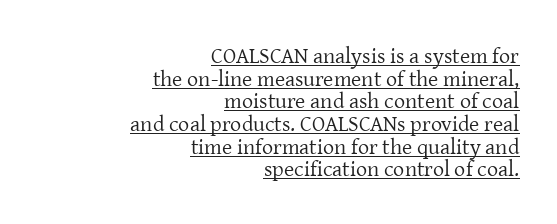
A typesetter would call this zero additional tracking. A baseline rule has been typeset under these characters. The ragged edge is on the left, which tells us the setting is flush right. You can tell it's not italic because the verticals are truly vertical. How would I describe the line gaps? Narrow and economical. Vertical stems look standard width or narrower in stroke.
